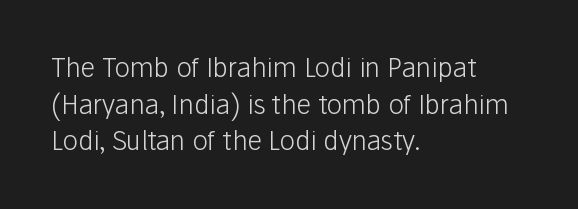
Q: Is the text bold? A: No.
Q: Is the text italic (slanted)? A: No, it is upright.
Q: Is the text underlined? A: No.
Q: How is the paragraph aligned? A: Left-aligned.
Q: Is the spacing between letters normal or unusually wide? A: Normal.
Q: Is the spacing between lines tight, normal or loose? A: Normal.
